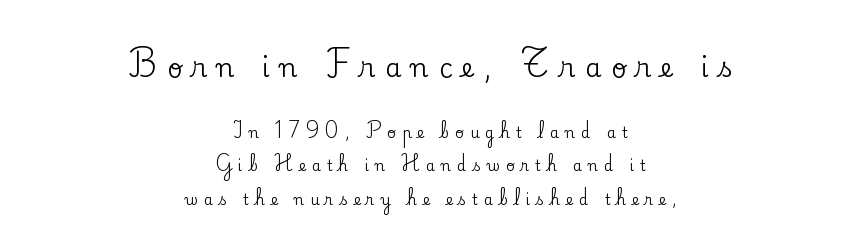
The foot of each line stays bare and open. These two chunks differ in scale, with the top chunk taking the larger measure. Reading down the column, the eye jumps a long way to each next line. Someone cranked the tracking dial way up on this one.
